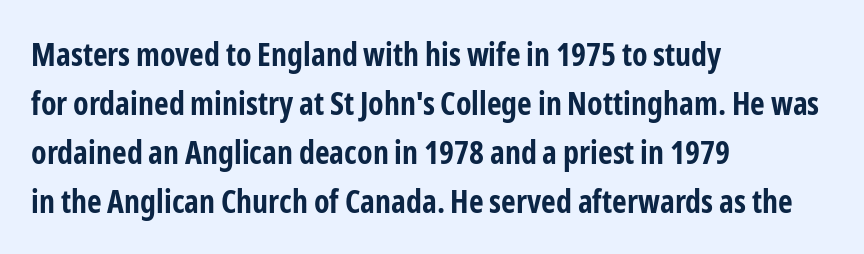
Q: Is the text bold? A: Yes.
Q: Is the text italic (slanted)? A: No, it is upright.
Q: Is the typeface a serif or a sans-serif typeface? A: Sans-serif.
Q: Is the text underlined? A: No.
Q: How is the paragraph aligned? A: Left-aligned.
Q: Is the spacing between letters normal or unusually wide? A: Normal.
Q: Is the spacing between lines tight, normal or loose? A: Normal.
Q: Width (condensed, normal, or wide)? A: Condensed.
Q: Stroke contrast? A: Low.
Q: x-height? A: Medium.
Q: Monospaced? A: No.
